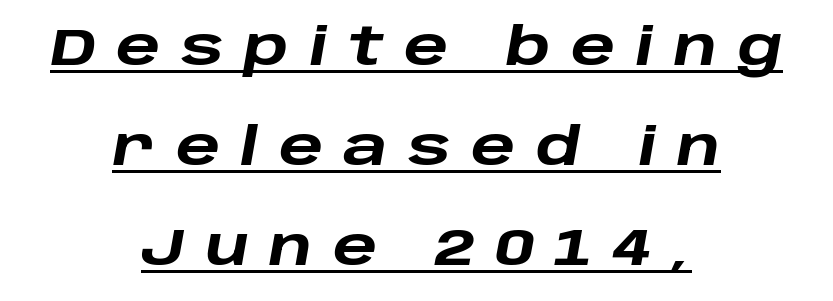
Q: Is the text bold? A: Yes.
Q: Is the text italic (slanted)? A: Yes, it leans right by about 10 degrees.
Q: Is the text underlined? A: Yes.
Q: How is the paragraph aligned? A: Centered.
Q: Is the spacing between letters normal or unusually wide? A: Unusually wide.
Q: Is the spacing between lines tight, normal or loose? A: Loose.
Q: Width (condensed, normal, or wide)? A: Wide.
Q: Stroke contrast? A: Low.
Q: x-height? A: Large.
Q: Monospaced? A: No.
